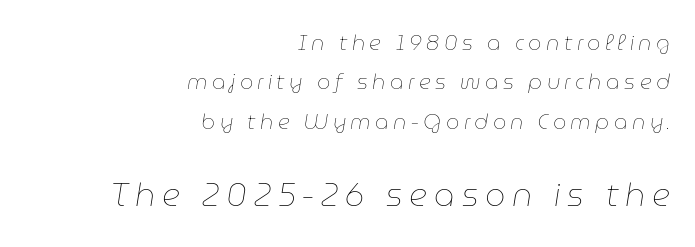
{"italic": "yes", "lean": "right", "slant_degrees": 9, "bold": "no", "weight": "thin", "width": "normal", "stroke_contrast": "low", "x_height": "medium", "monospaced": "no", "underline": "no", "align": "right", "line_spacing_ratio": 1.88, "letter_spacing": "wide", "letter_spacing_em": 0.21, "larger_block": "second", "size_ratio": 1.52, "glyph_px": 32}
